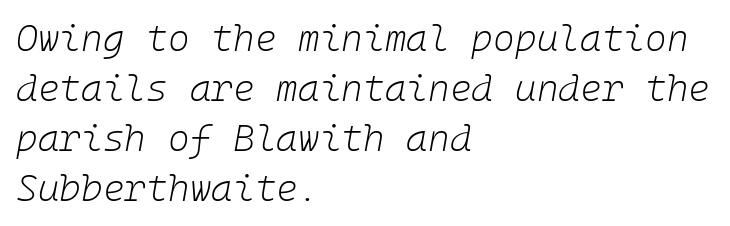
The rendering anchors every line to the left-hand side. No heavy texture on the line: the type isn't bold. These lines keep a tight, regular rhythm from letter to letter. The rows are spaced the way most documents space them.
